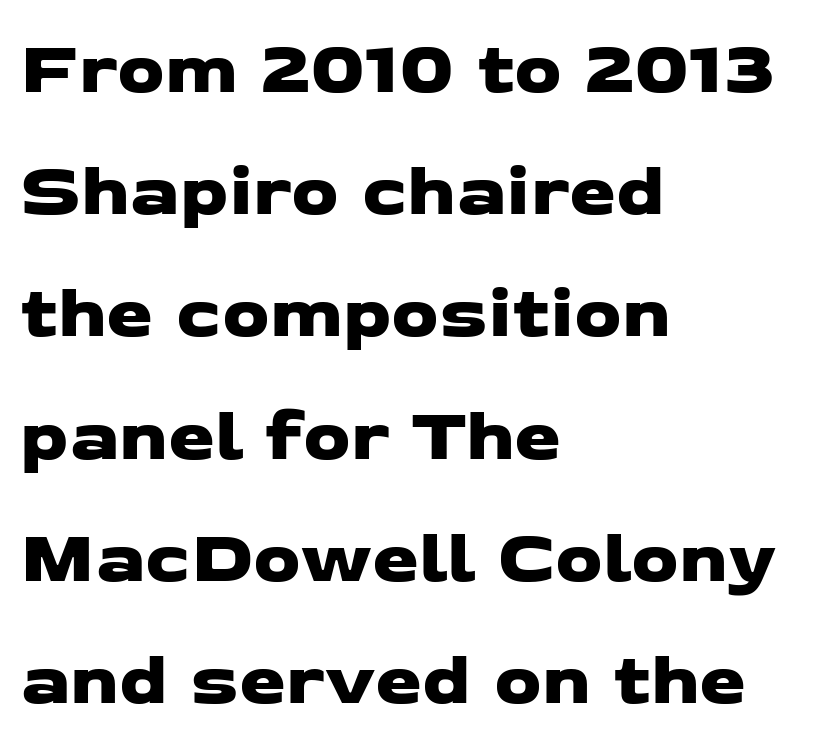
Q: Is the typeface a serif or a sans-serif typeface? A: Sans-serif.
Q: Is the text underlined? A: No.
Q: How is the paragraph aligned? A: Left-aligned.
Q: Is the spacing between letters normal or unusually wide? A: Normal.
Q: Is the spacing between lines tight, normal or loose? A: Normal.
Q: Width (condensed, normal, or wide)? A: Wide.
Q: Stroke contrast? A: Low.
Q: x-height? A: Medium.
Q: Monospaced? A: No.
